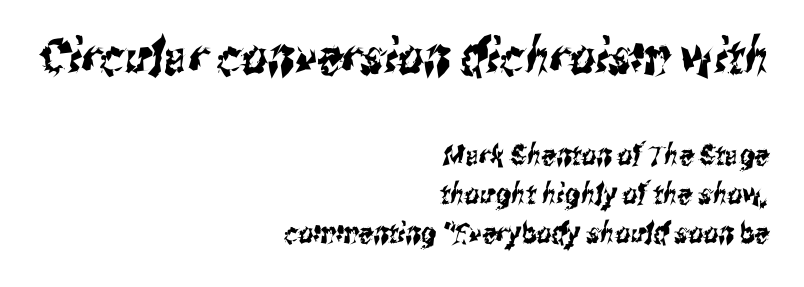
{"serif": "no", "width": "condensed", "stroke_contrast": "medium", "x_height": "medium", "monospaced": "no", "underline": "no", "align": "right", "line_spacing": "normal", "line_spacing_ratio": 1.34, "letter_spacing": "normal", "letter_spacing_em": 0.0, "larger_block": "first", "size_ratio": 1.72, "glyph_px": 50}
